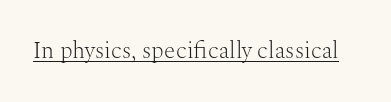
The image shows 23 px text type, upright; set normal letter spacing, underlined.
